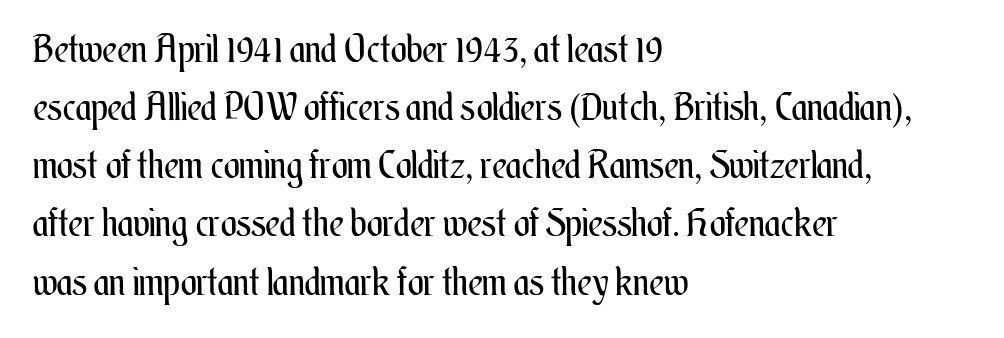
The image shows 38 px regular-weight, condensed type, upright; set left-aligned, normal line spacing (1.53x), normal letter spacing, not underlined; medium stroke contrast and a small x-height.
